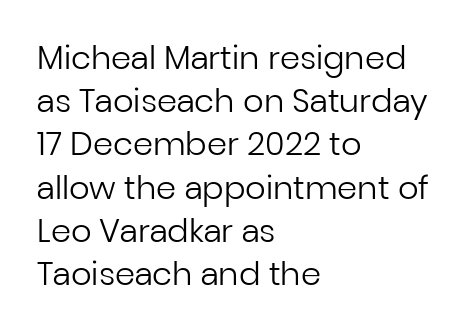
Bold? No — there's no thickening of the strokes. A normal amount of white space separates one row of letters from the next. Examine the stroke ends and you'll find no serifs. Descenders are the only things crossing below the line. Is this a fixed-width face? No — the glyphs have proportional, varying widths. You can tell it's not italic because the verticals are truly vertical.
